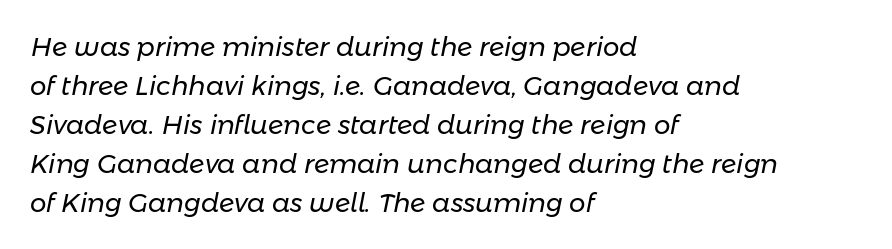
Q: Is the text bold? A: No.
Q: Is the text italic (slanted)? A: Yes, it leans right by about 11 degrees.
Q: Is the text underlined? A: No.
Q: How is the paragraph aligned? A: Left-aligned.
Q: Is the spacing between letters normal or unusually wide? A: Normal.
Q: Is the spacing between lines tight, normal or loose? A: Normal.
